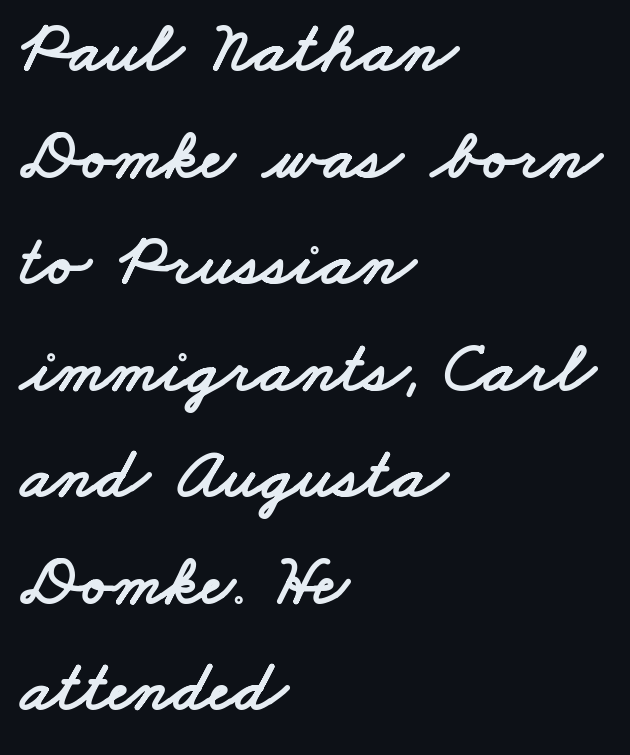
{"serif": "no", "width": "wide", "stroke_contrast": "low", "x_height": "small", "monospaced": "no", "underline": "no", "align": "left", "line_spacing": "normal", "line_spacing_ratio": 1.48, "letter_spacing": "normal", "letter_spacing_em": 0.0, "glyph_px": 72}
